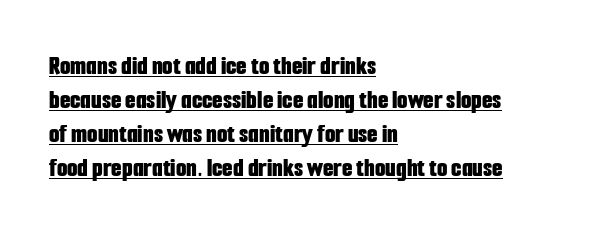
The face used here has the dense, thick strokes of a bold. These lines sit exactly where default settings would place them. Unlike italic type, these characters show no tilt at all. The typesetter has applied underlining to the passage shown. Nobody touched the tracking dial on this one.
